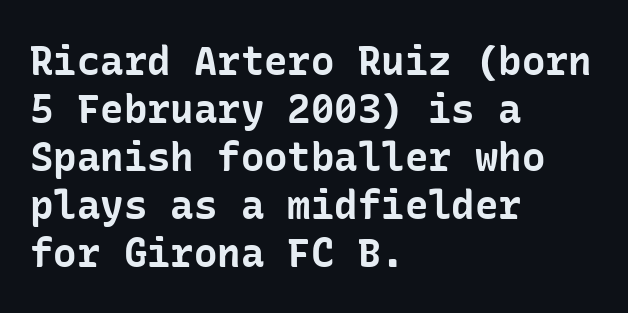
Q: Is the text bold? A: Yes.
Q: Is the text italic (slanted)? A: No, it is upright.
Q: Is the typeface a serif or a sans-serif typeface? A: Sans-serif.
Q: Is the text underlined? A: No.
Q: How is the paragraph aligned? A: Left-aligned.
Q: Is the spacing between letters normal or unusually wide? A: Normal.
Q: Width (condensed, normal, or wide)? A: Normal.
Q: Stroke contrast? A: Low.
Q: x-height? A: Medium.
